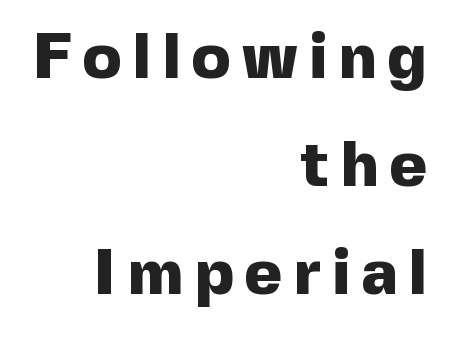
Varying glyph widths throughout — classic text-font behaviour. The typesetter chose a ragged-left arrangement here. Anything drawn beneath the words? Only blank space. Students, observe: this is what conventionally led text looks like. The characters look thick and weighty, a clear bold. Does the type have serifs? No, each stem ends abruptly.
